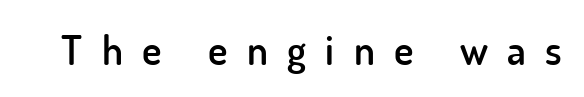
The image shows 41 px semibold sans-serif type, upright; set unusually wide letter spacing (+0.47 em), not underlined; low stroke contrast and a small x-height.
